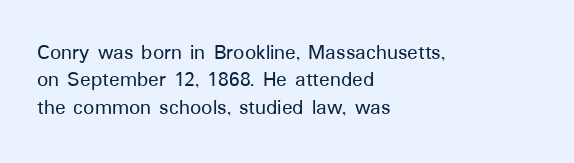
Q: Is the text italic (slanted)? A: No, it is upright.
Q: Is the text underlined? A: No.
Q: How is the paragraph aligned? A: Left-aligned.
Q: Is the spacing between letters normal or unusually wide? A: Normal.
